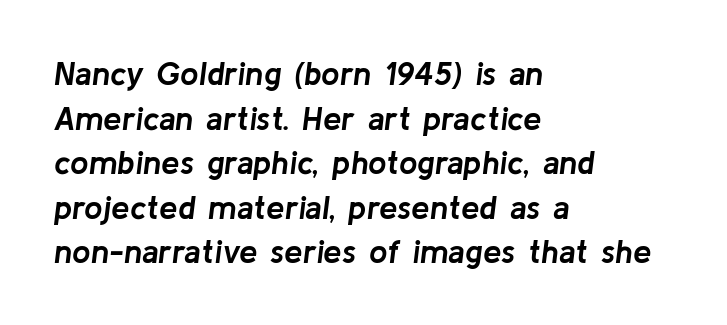
The image shows 33 px semibold type, italic (leaning right); set left-aligned, normal line spacing (1.35x), normal letter spacing, not underlined; low stroke contrast and a medium x-height.
